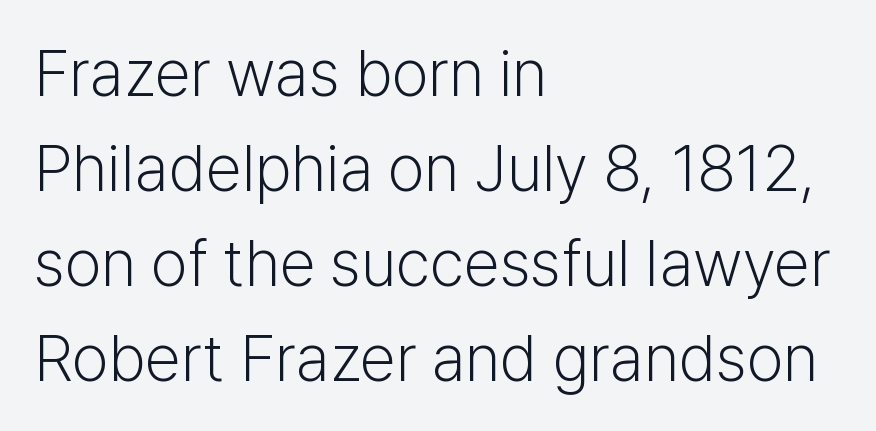
Q: Is the text bold? A: No.
Q: Is the text italic (slanted)? A: No, it is upright.
Q: Is the typeface a serif or a sans-serif typeface? A: Sans-serif.
Q: Is the text underlined? A: No.
Q: How is the paragraph aligned? A: Left-aligned.
Q: Is the spacing between letters normal or unusually wide? A: Normal.
Q: Is the spacing between lines tight, normal or loose? A: Normal.
Q: Width (condensed, normal, or wide)? A: Normal.
Q: Stroke contrast? A: Low.
Q: x-height? A: Medium.
Q: Monospaced? A: No.
